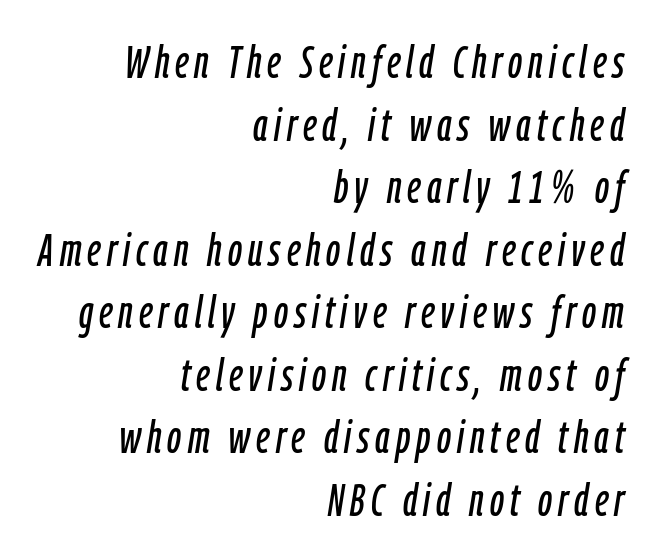
{"italic": "yes", "lean": "right", "slant_degrees": 9, "width": "condensed", "stroke_contrast": "low", "x_height": "medium", "monospaced": "no", "underline": "no", "align": "right", "line_spacing": "normal", "line_spacing_ratio": 1.36, "glyph_px": 46}
